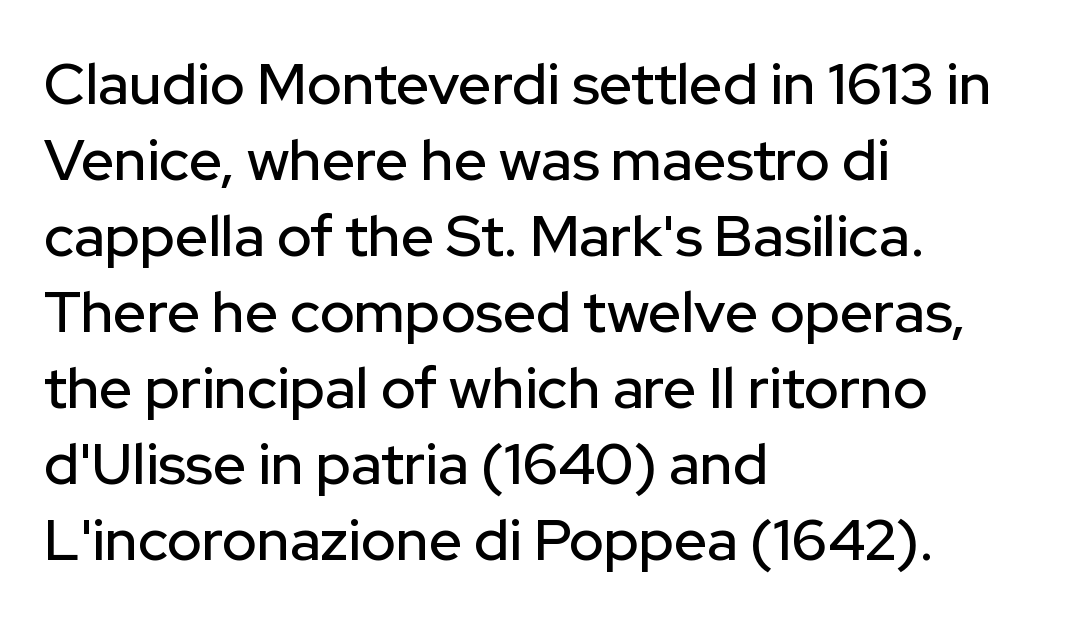
The image shows 58 px sans-serif type, upright; set left-aligned, normal line spacing (1.31x), normal letter spacing, not underlined; low stroke contrast and a medium x-height.
